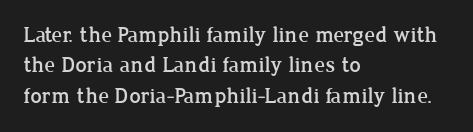
{"italic": "no", "underline": "no", "align": "left", "line_spacing": "normal", "line_spacing_ratio": 1.38, "letter_spacing": "normal", "letter_spacing_em": 0.0, "glyph_px": 22}
